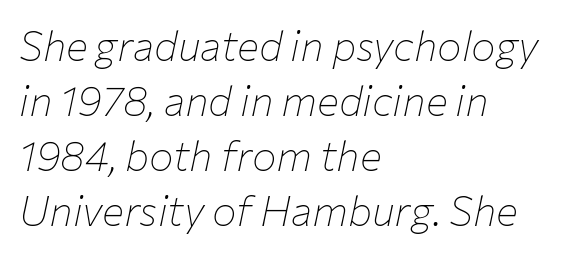
Q: Is the text bold? A: No.
Q: Is the text italic (slanted)? A: Yes, it leans right by about 12 degrees.
Q: Is the text underlined? A: No.
Q: How is the paragraph aligned? A: Left-aligned.
Q: Is the spacing between letters normal or unusually wide? A: Normal.
Q: Is the spacing between lines tight, normal or loose? A: Normal.
Q: Width (condensed, normal, or wide)? A: Normal.
Q: Stroke contrast? A: Low.
Q: x-height? A: Medium.
Q: Monospaced? A: No.
